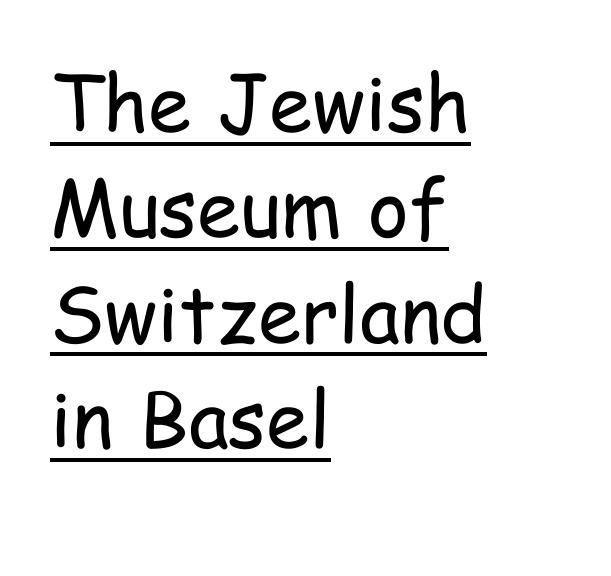
Check the space under the baseline: a stroke is drawn there. Observe the absence of serifs on each vertical stroke in this sample. This sample uses plain, unmodified letter spacing. You can tell it's not italic because the verticals are truly vertical. Short and long lines alike share a common starting point at left.
